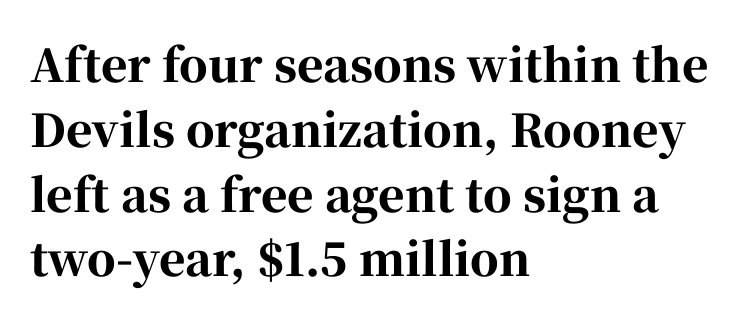
The image shows 45 px bold serif type, upright; set left-aligned, normal line spacing (1.44x), normal letter spacing, not underlined; high stroke contrast and a medium x-height.
